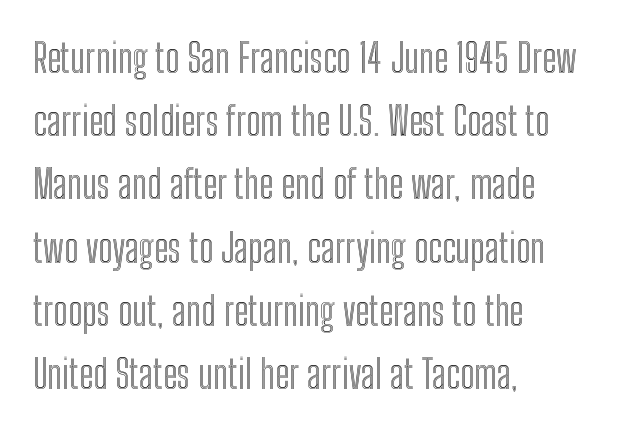
{"italic": "no", "width": "condensed", "x_height": "medium", "monospaced": "no", "underline": "no", "align": "left", "line_spacing": "normal", "line_spacing_ratio": 1.58, "letter_spacing": "normal", "letter_spacing_em": 0.0, "glyph_px": 40}
